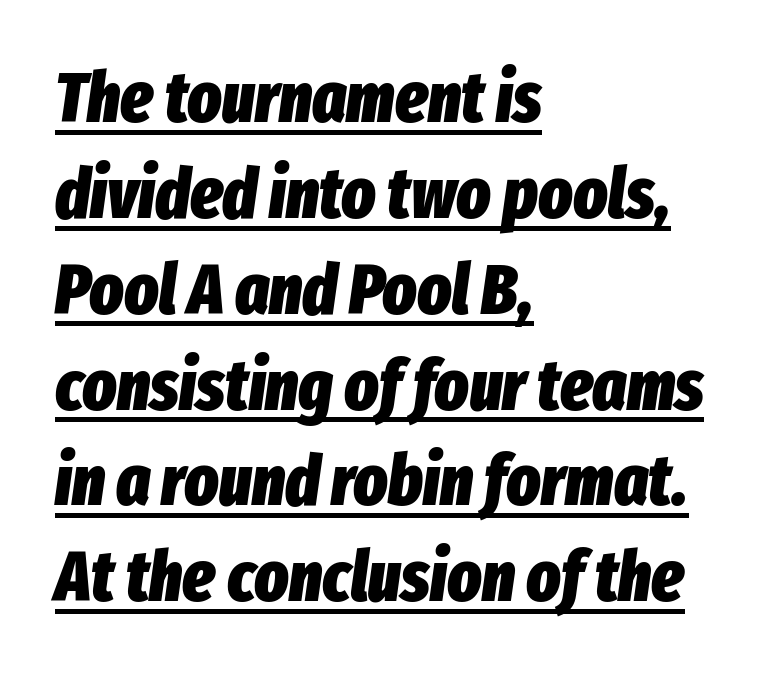
The image shows 71 px heavy, condensed type, italic (leaning right); set left-aligned, normal line spacing (1.35x), normal letter spacing, underlined; low stroke contrast and a medium x-height.
